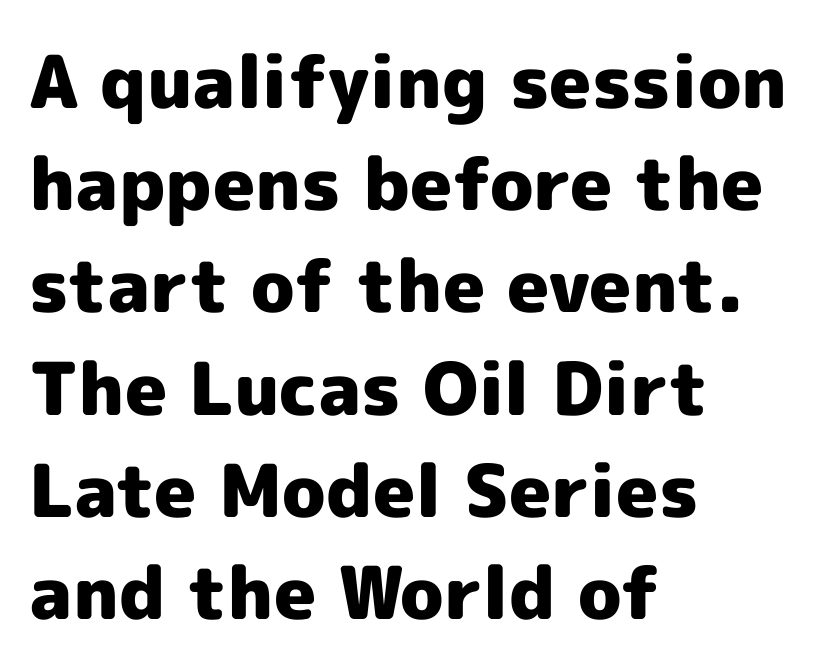
Q: Is the text bold? A: Yes.
Q: Is the text italic (slanted)? A: No, it is upright.
Q: Is the typeface a serif or a sans-serif typeface? A: Sans-serif.
Q: Is the text underlined? A: No.
Q: How is the paragraph aligned? A: Left-aligned.
Q: Is the spacing between letters normal or unusually wide? A: Normal.
Q: Is the spacing between lines tight, normal or loose? A: Normal.
Q: Width (condensed, normal, or wide)? A: Normal.
Q: x-height? A: Medium.
Q: Monospaced? A: No.
